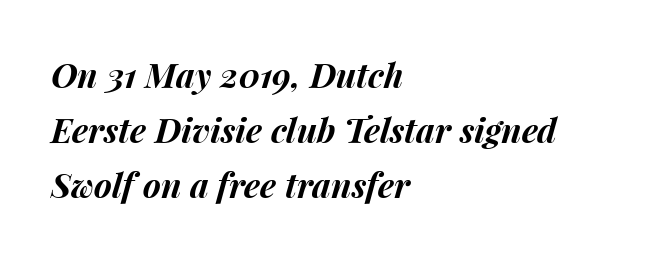
The image shows 34 px bold type, italic (leaning right); set left-aligned, normal line spacing (1.62x), normal letter spacing, not underlined; medium stroke contrast and a medium x-height.
